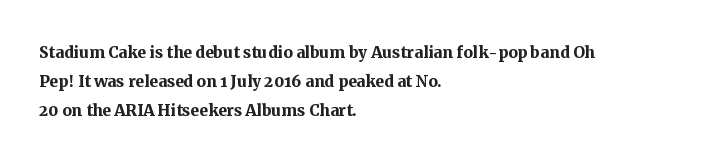
When letters stand straight like this, we call the style roman or upright. Line starts are locked; line ends wander. Quick note: underline off. Words appear dense and cohesive because spacing is normal. A normal amount of white space separates one row of letters from the next.
